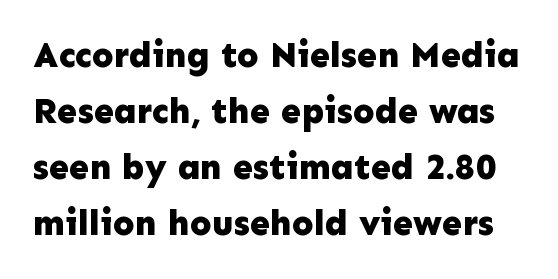
The image shows 36 px bold sans-serif type, upright; set normal line spacing (1.56x), normal letter spacing, not underlined; low stroke contrast and a medium x-height.
